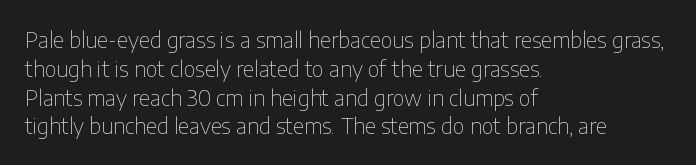
Q: Is the text bold? A: No.
Q: Is the text italic (slanted)? A: No, it is upright.
Q: Is the text underlined? A: No.
Q: How is the paragraph aligned? A: Left-aligned.
Q: Is the spacing between letters normal or unusually wide? A: Normal.
Q: Is the spacing between lines tight, normal or loose? A: Normal.
